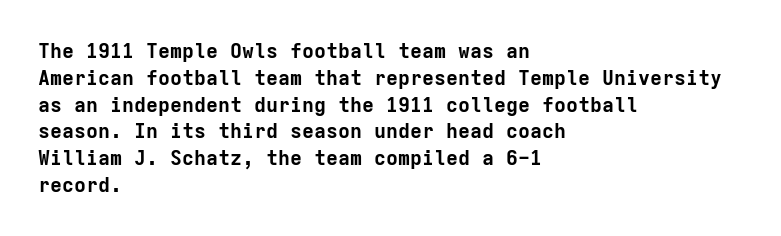
The image shows 20 px bold type, upright; set left-aligned, normal line spacing (1.34x), normal letter spacing, not underlined.
